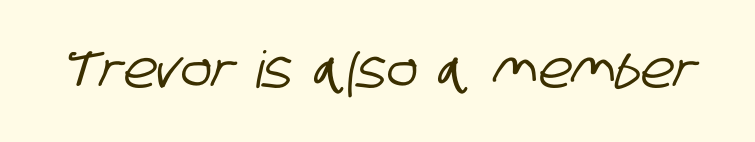
The image shows 51 px condensed sans-serif type; set normal letter spacing, not underlined; low stroke contrast and a large x-height.
